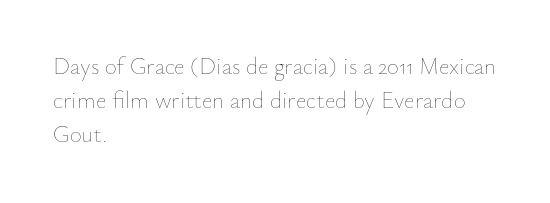
Q: Is the text bold? A: No.
Q: Is the text italic (slanted)? A: No, it is upright.
Q: Is the text underlined? A: No.
Q: How is the paragraph aligned? A: Left-aligned.
Q: Is the spacing between letters normal or unusually wide? A: Normal.
Q: Is the spacing between lines tight, normal or loose? A: Normal.
